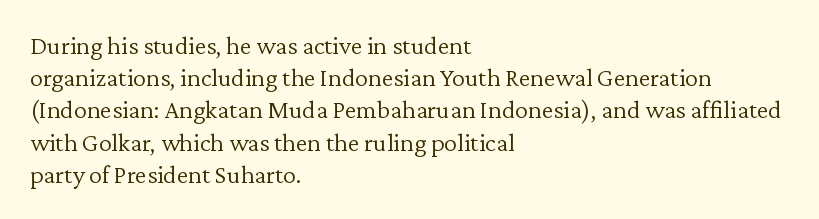
The image shows 26 px text type, upright; set left-aligned, line spacing 1.24x, normal letter spacing, not underlined.
